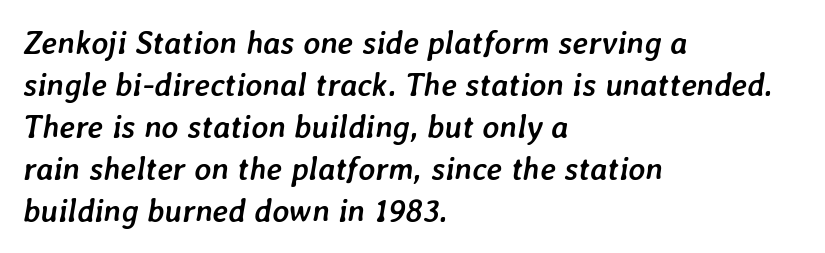
{"italic": "yes", "lean": "right", "slant_degrees": 7, "bold": "yes", "weight": "semibold", "width": "normal", "stroke_contrast": "low", "x_height": "medium", "monospaced": "no", "underline": "no", "align": "left", "line_spacing": "normal", "line_spacing_ratio": 1.31, "letter_spacing": "normal", "letter_spacing_em": 0.0, "glyph_px": 32}
